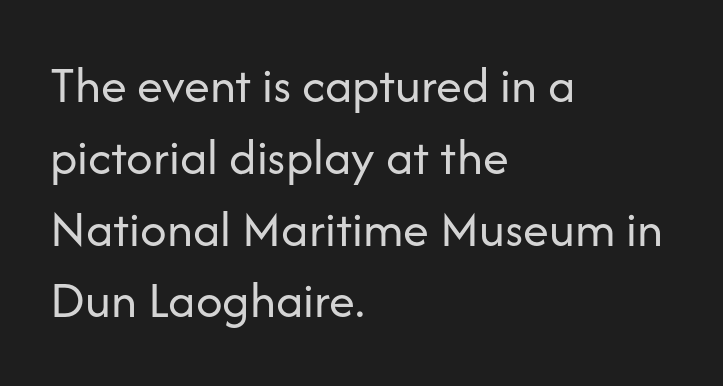
{"serif": "no", "italic": "no", "bold": "no", "weight": "regular", "width": "normal", "stroke_contrast": "low", "x_height": "medium", "monospaced": "no", "underline": "no", "align": "left", "line_spacing": "normal", "line_spacing_ratio": 1.38, "letter_spacing": "normal", "letter_spacing_em": 0.0, "glyph_px": 52}
